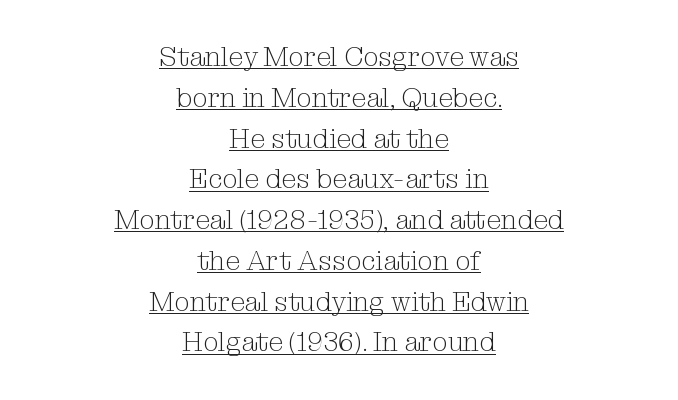
Q: Is the text bold? A: No.
Q: Is the text italic (slanted)? A: No, it is upright.
Q: Is the text underlined? A: Yes.
Q: How is the paragraph aligned? A: Centered.
Q: Is the spacing between letters normal or unusually wide? A: Normal.
Q: Is the spacing between lines tight, normal or loose? A: Normal.
